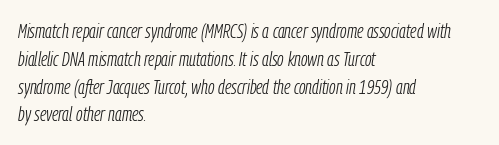
Q: Is the text bold? A: No.
Q: Is the text italic (slanted)? A: Yes, it leans right by about 9 degrees.
Q: Is the text underlined? A: No.
Q: How is the paragraph aligned? A: Left-aligned.
Q: Is the spacing between letters normal or unusually wide? A: Normal.
Q: Is the spacing between lines tight, normal or loose? A: Normal.
